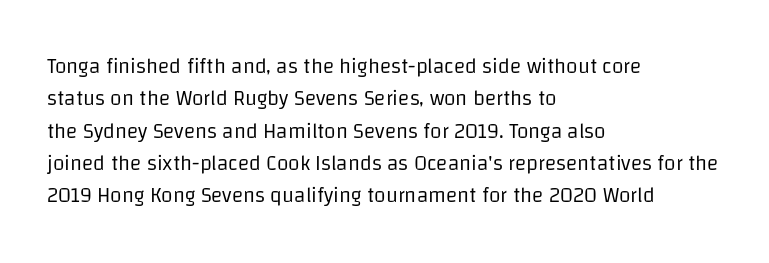
Words float on clear page, feet unadorned. Letters have the restrained weight of plain body copy at most. Horizontal alignment here is leftward, the default for most running prose. Whoever set this chose a conventional vertical rhythm. This sample uses an upright cut, with every glyph sitting square on the baseline.
